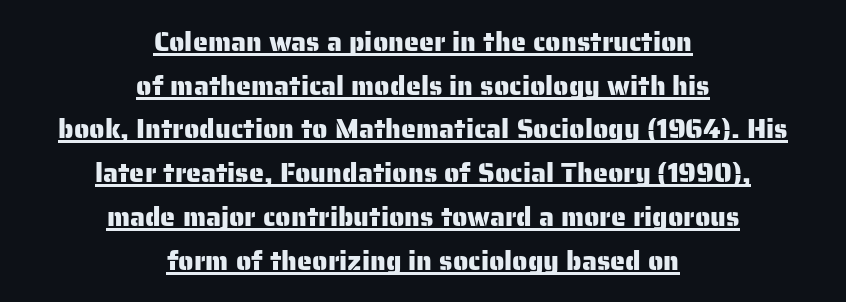
{"italic": "no", "underline": "yes", "align": "center", "line_spacing": "normal", "line_spacing_ratio": 1.62, "letter_spacing": "normal", "letter_spacing_em": 0.0, "glyph_px": 27}
